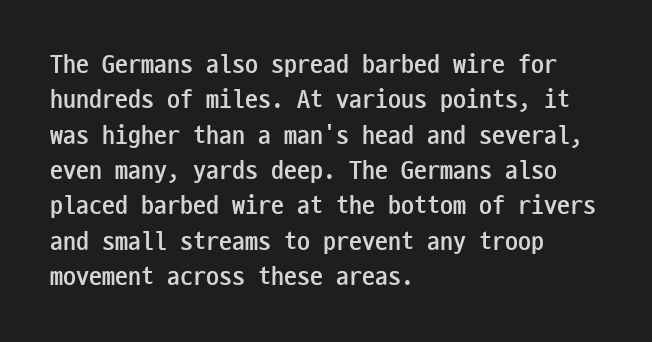
{"italic": "no", "bold": "yes", "underline": "no", "align": "left", "line_spacing": "normal", "line_spacing_ratio": 1.36, "letter_spacing": "normal", "letter_spacing_em": 0.0, "glyph_px": 26}
